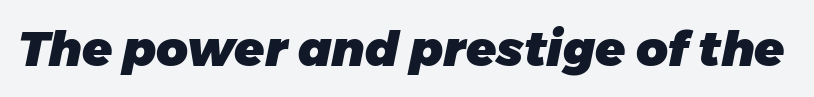
{"italic": "yes", "lean": "right", "slant_degrees": 11, "bold": "yes", "weight": "heavy", "width": "normal", "stroke_contrast": "low", "x_height": "medium", "monospaced": "no", "underline": "no", "letter_spacing": "normal", "letter_spacing_em": 0.0, "glyph_px": 49}
